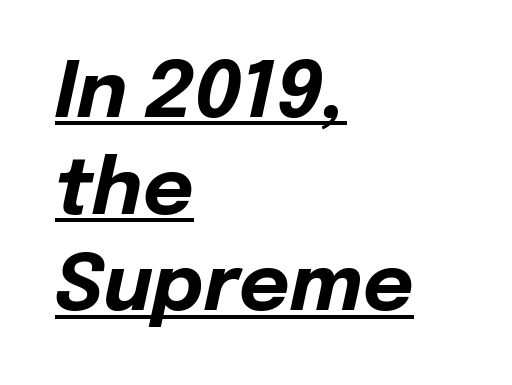
The image shows 78 px bold type, italic (leaning right); set left-aligned, line spacing 1.24x, normal letter spacing, underlined; low stroke contrast and a medium x-height.
